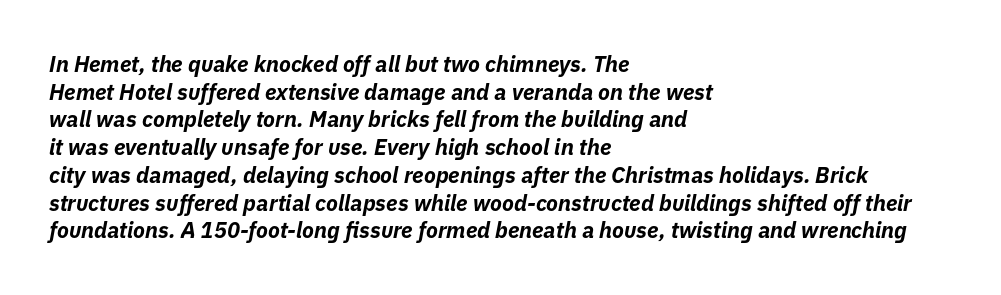
The image shows 22 px bold type, italic (leaning right); set left-aligned, normal line spacing (1.26x), normal letter spacing, not underlined.
